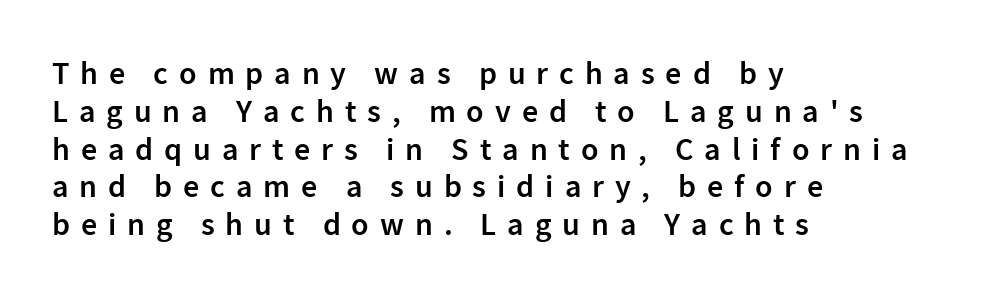
Q: Is the text bold? A: Semi-bold.
Q: Is the text italic (slanted)? A: No, it is upright.
Q: Is the typeface a serif or a sans-serif typeface? A: Sans-serif.
Q: Is the text underlined? A: No.
Q: How is the paragraph aligned? A: Left-aligned.
Q: Is the spacing between letters normal or unusually wide? A: Unusually wide.
Q: Width (condensed, normal, or wide)? A: Normal.
Q: Stroke contrast? A: Low.
Q: x-height? A: Medium.
Q: Monospaced? A: No.
